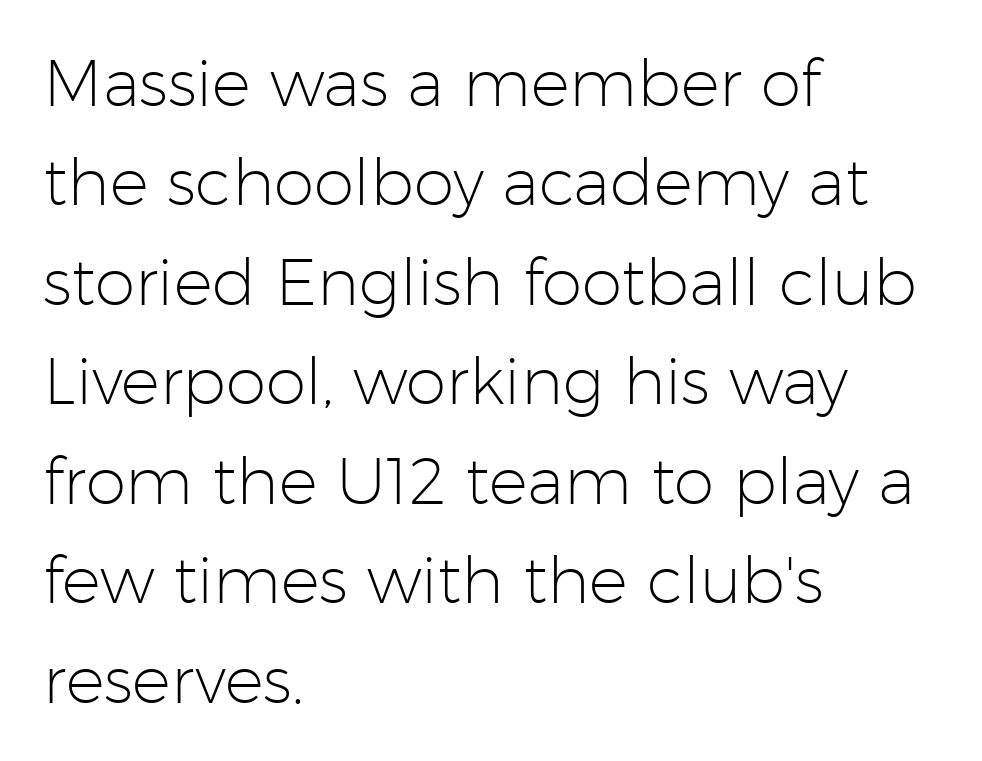
The image shows 65 px light sans-serif type, upright; set left-aligned, normal line spacing (1.53x), normal letter spacing, not underlined; low stroke contrast and a medium x-height.
